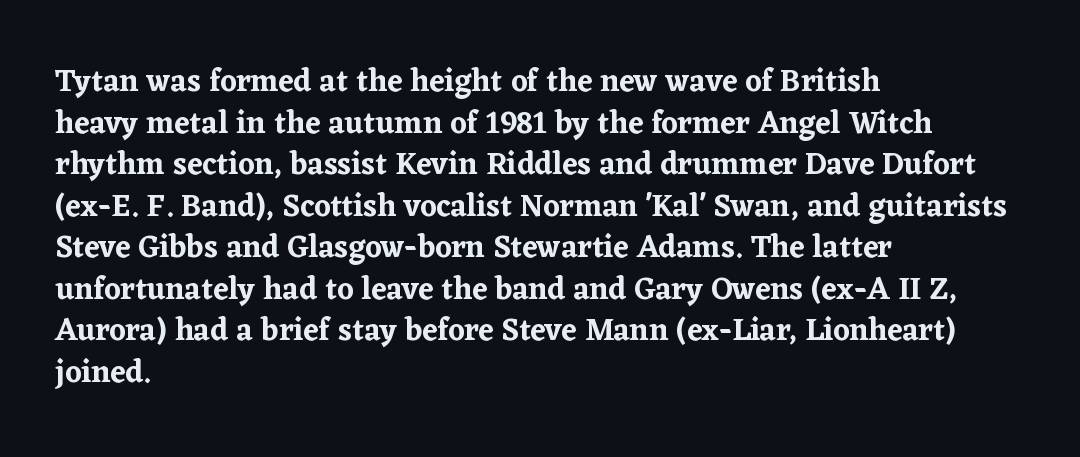
{"serif": "yes", "italic": "no", "width": "normal", "stroke_contrast": "low", "x_height": "medium", "monospaced": "no", "underline": "no", "align": "left", "line_spacing": "normal", "line_spacing_ratio": 1.34, "letter_spacing": "normal", "letter_spacing_em": 0.0, "glyph_px": 31}
